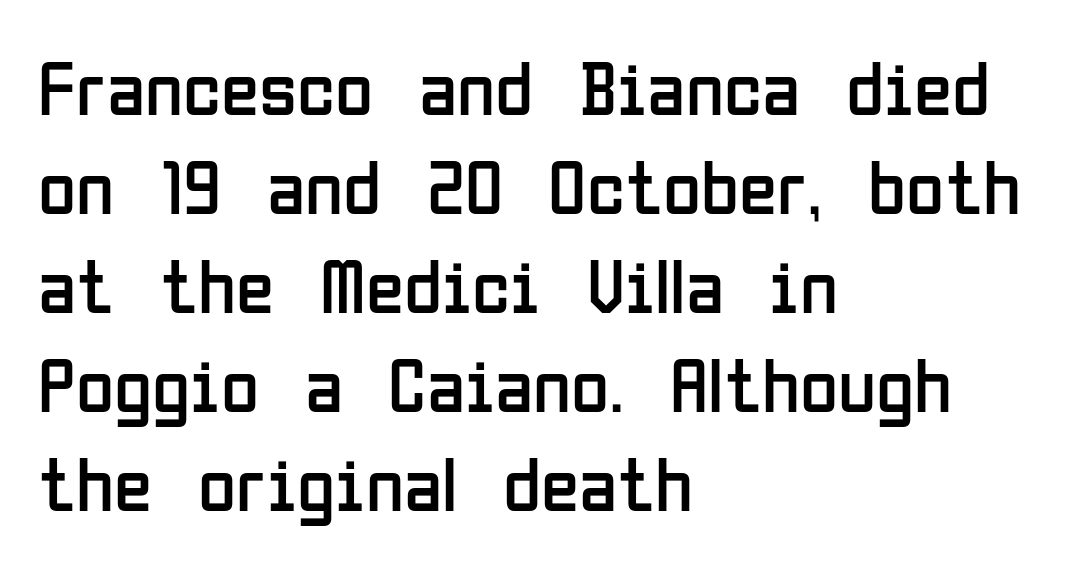
The image shows 78 px regular-weight, condensed sans-serif type, upright; set left-aligned, normal line spacing (1.27x), normal letter spacing, not underlined; low stroke contrast and a medium x-height.
